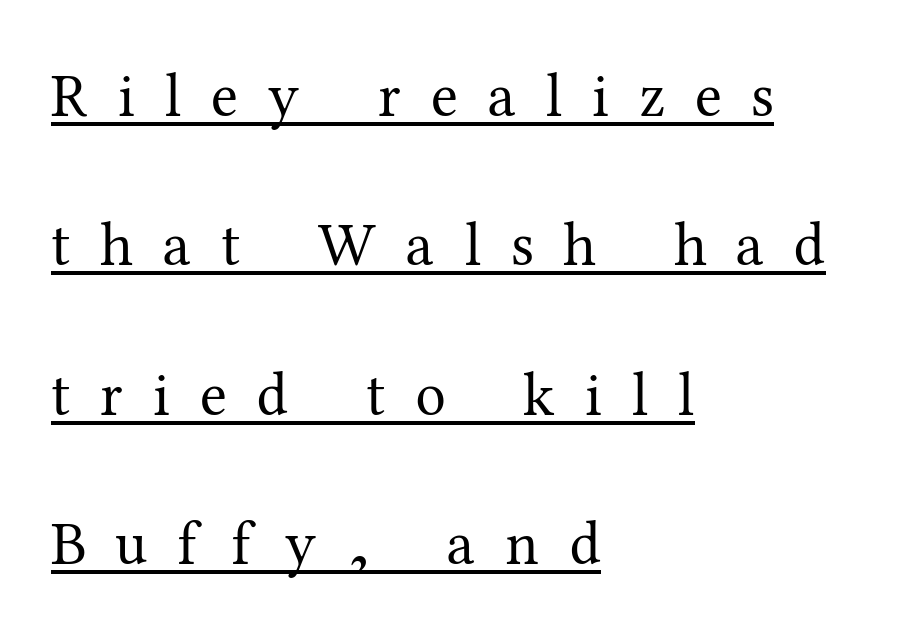
What's the leading like? Stretched, with rows far apart. Spacing verdict: proportional, widths tailored to each character. Stroke thickness stays within the range of a standard reading face or lighter. Is there an underline? Yes — a line sits under the letters. The axis of the letterforms is exactly vertical.
